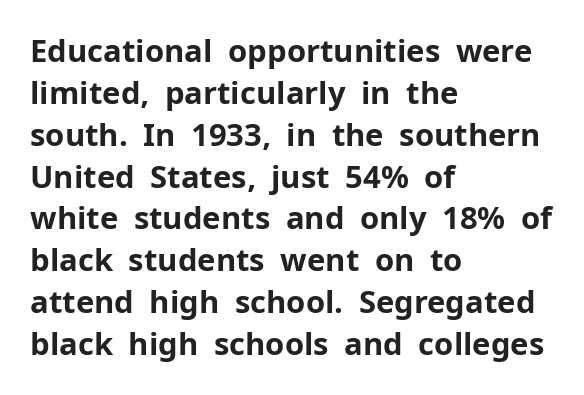
Q: Is the text bold? A: Yes.
Q: Is the text italic (slanted)? A: No, it is upright.
Q: Is the typeface a serif or a sans-serif typeface? A: Sans-serif.
Q: Is the text underlined? A: No.
Q: How is the paragraph aligned? A: Left-aligned.
Q: Is the spacing between letters normal or unusually wide? A: Normal.
Q: Is the spacing between lines tight, normal or loose? A: Normal.
Q: Width (condensed, normal, or wide)? A: Normal.
Q: Stroke contrast? A: Low.
Q: x-height? A: Medium.
Q: Monospaced? A: No.
